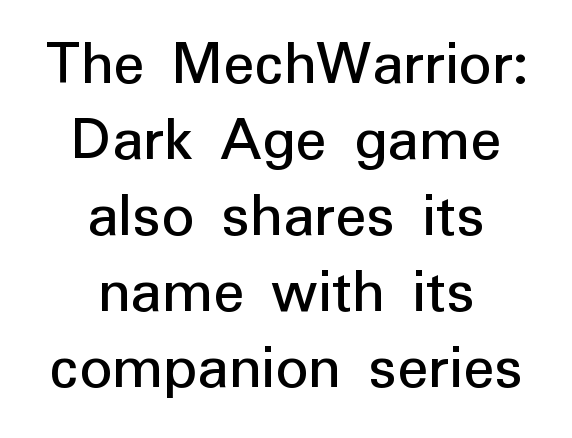
Q: Is the text bold? A: No.
Q: Is the text italic (slanted)? A: No, it is upright.
Q: Is the typeface a serif or a sans-serif typeface? A: Sans-serif.
Q: Is the text underlined? A: No.
Q: How is the paragraph aligned? A: Centered.
Q: Is the spacing between letters normal or unusually wide? A: Normal.
Q: Width (condensed, normal, or wide)? A: Normal.
Q: Stroke contrast? A: Low.
Q: x-height? A: Medium.
Q: Monospaced? A: No.
